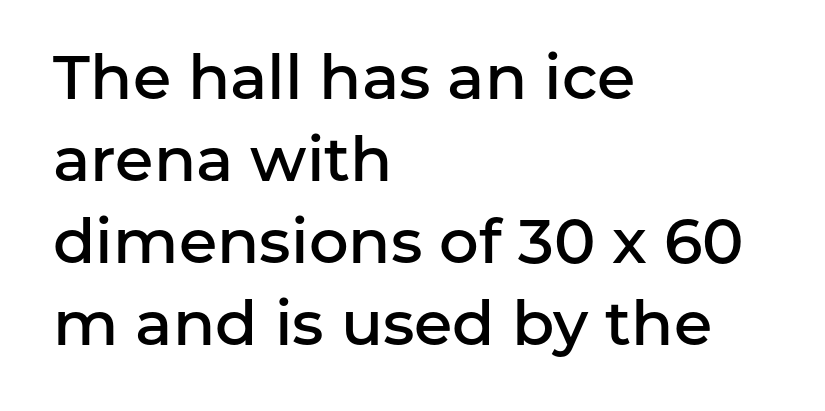
Serifs: no, the terminals of the letterforms are clean. In terms of posture, this sample is upright. Is the block centered? No — it sits flush against the left margin. In terms of leading, this rendering sits right in the middle.
